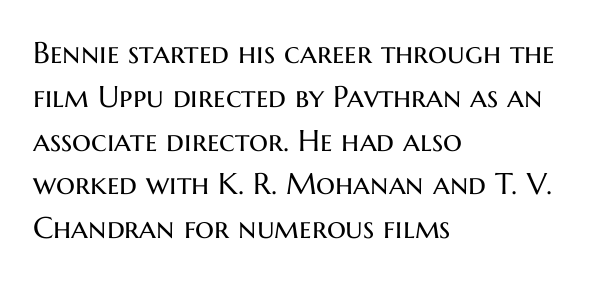
Q: Is the text bold? A: No.
Q: Is the text italic (slanted)? A: No, it is upright.
Q: Is the typeface a serif or a sans-serif typeface? A: Sans-serif.
Q: Is the text underlined? A: No.
Q: How is the paragraph aligned? A: Left-aligned.
Q: Is the spacing between letters normal or unusually wide? A: Normal.
Q: Is the spacing between lines tight, normal or loose? A: Normal.
Q: Width (condensed, normal, or wide)? A: Normal.
Q: Stroke contrast? A: Medium.
Q: x-height? A: Medium.
Q: Monospaced? A: No.
